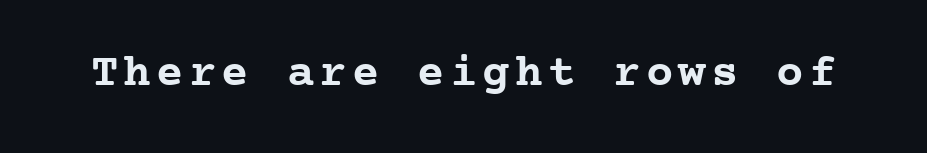
These lines carry a lot of weight — the face is fully bold. Fixed-width glyphs throughout — classic coding-font behaviour. Are there feet on the stems? There are — it's a serif. Tall strokes in this sample are plumb rather than angled. The gap between lines stays unmarked.
